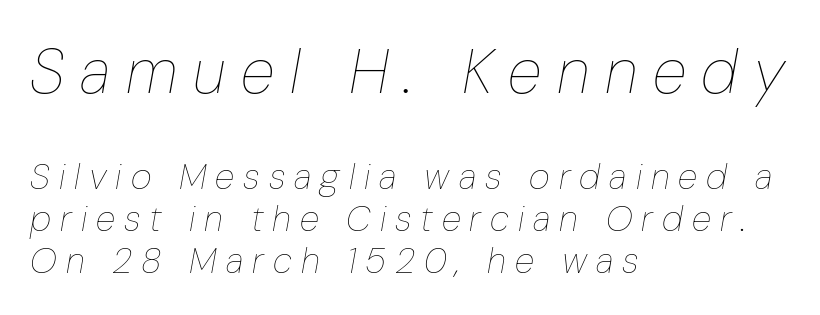
{"italic": "yes", "lean": "right", "slant_degrees": 10, "bold": "no", "weight": "thin", "width": "condensed", "stroke_contrast": "low", "x_height": "medium", "monospaced": "no", "underline": "no", "align": "left", "line_spacing_ratio": 1.16, "letter_spacing": "wide", "letter_spacing_em": 0.25, "larger_block": "first", "size_ratio": 1.75, "glyph_px": 63}
